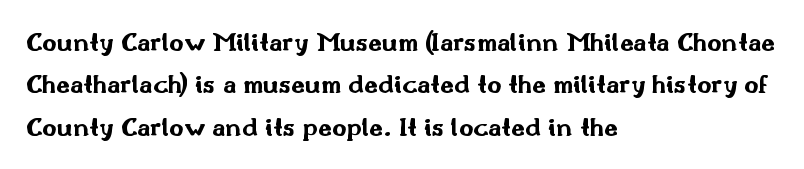
Q: Is the text bold? A: Yes.
Q: Is the text italic (slanted)? A: No, it is upright.
Q: Is the typeface a serif or a sans-serif typeface? A: Sans-serif.
Q: Is the text underlined? A: No.
Q: How is the paragraph aligned? A: Left-aligned.
Q: Is the spacing between letters normal or unusually wide? A: Normal.
Q: Is the spacing between lines tight, normal or loose? A: Normal.
Q: Width (condensed, normal, or wide)? A: Wide.
Q: Stroke contrast? A: Medium.
Q: x-height? A: Small.
Q: Monospaced? A: No.
